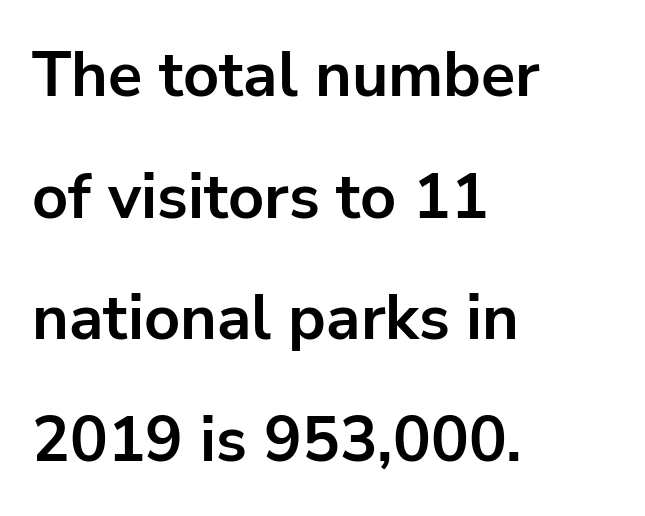
The image shows 63 px bold sans-serif type, upright; set left-aligned, loose line spacing (1.93x), normal letter spacing, not underlined; low stroke contrast and a medium x-height.
